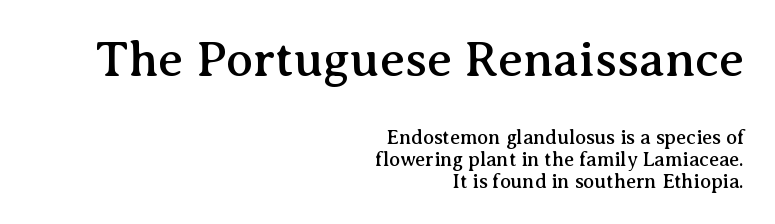
{"serif": "yes", "italic": "no", "width": "normal", "stroke_contrast": "medium", "x_height": "medium", "monospaced": "no", "underline": "no", "align": "right", "line_spacing": "tight", "line_spacing_ratio": 1.1, "letter_spacing": "normal", "letter_spacing_em": 0.0, "larger_block": "first", "size_ratio": 2.5, "glyph_px": 50}
